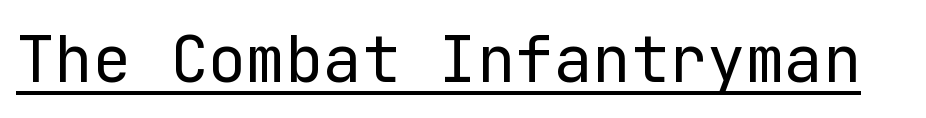
Underline: present. Does the type have serifs? No, each stem ends abruptly. Unbolded letterforms with no extra heft. There is no visible air inserted between adjacent glyphs. The letters stand straight up with perfectly vertical stems.
